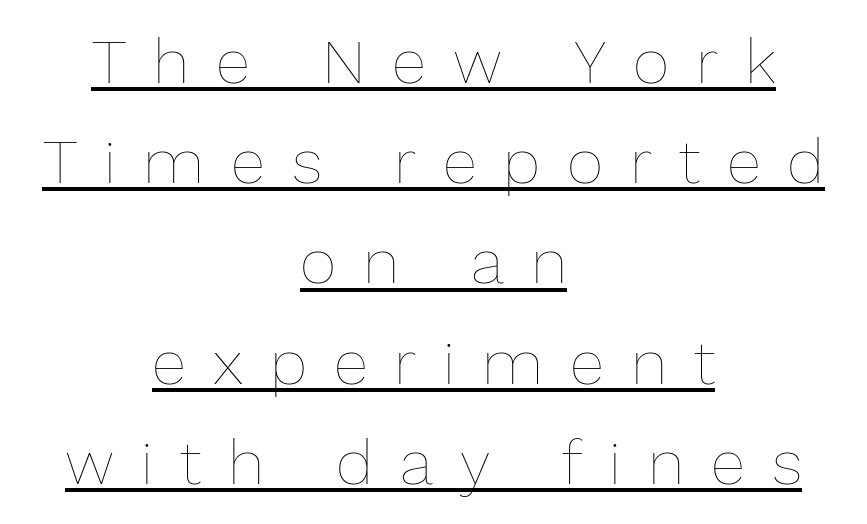
Q: Is the text bold? A: No.
Q: Is the text italic (slanted)? A: No, it is upright.
Q: Is the text underlined? A: Yes.
Q: How is the paragraph aligned? A: Centered.
Q: Is the spacing between letters normal or unusually wide? A: Unusually wide.
Q: Is the spacing between lines tight, normal or loose? A: Normal.
Q: Width (condensed, normal, or wide)? A: Normal.
Q: Stroke contrast? A: Low.
Q: x-height? A: Medium.
Q: Monospaced? A: No.
